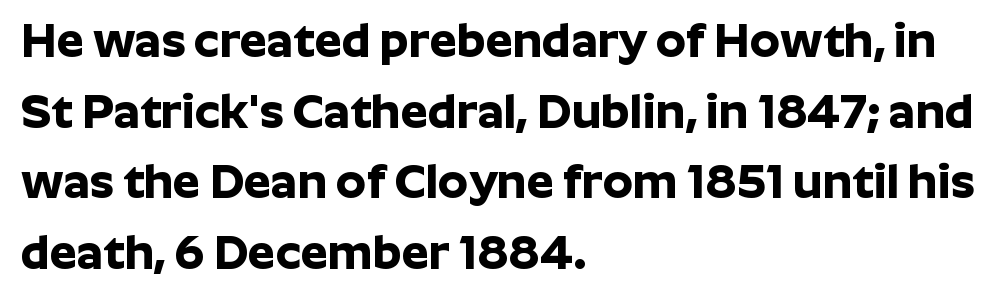
The leading is moderate, giving the passage an even texture. Observe the ordinary spacing: letters are neighbours, not strangers. You can tell from the bare stems that sans-serif type was used. The face used here is proportionally spaced, like ordinary book or web type. Every row of glyphs begins at an identical x-position on the left. Every stem runs plumb, perpendicular to the baseline.
